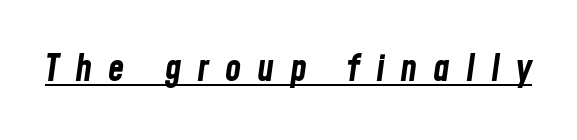
{"italic": "yes", "lean": "right", "slant_degrees": 8, "bold": "yes", "weight": "bold", "width": "condensed", "stroke_contrast": "low", "x_height": "medium", "monospaced": "no", "underline": "yes", "letter_spacing": "wide", "letter_spacing_em": 0.43, "glyph_px": 37}
